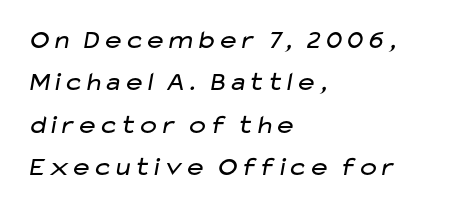
Teacher's note: observe the even left margin — that is flush-left alignment. Students, observe: this is what conventionally led text looks like. Check under the words: just untouched page. The font sits on the lighter half of the weight spectrum, regular included.
